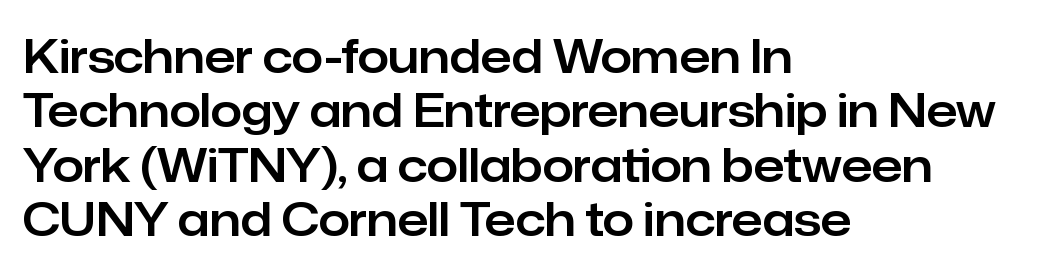
The image shows 45 px sans-serif type, upright; set left-aligned, line spacing 1.21x, normal letter spacing, not underlined; low stroke contrast and a medium x-height.
